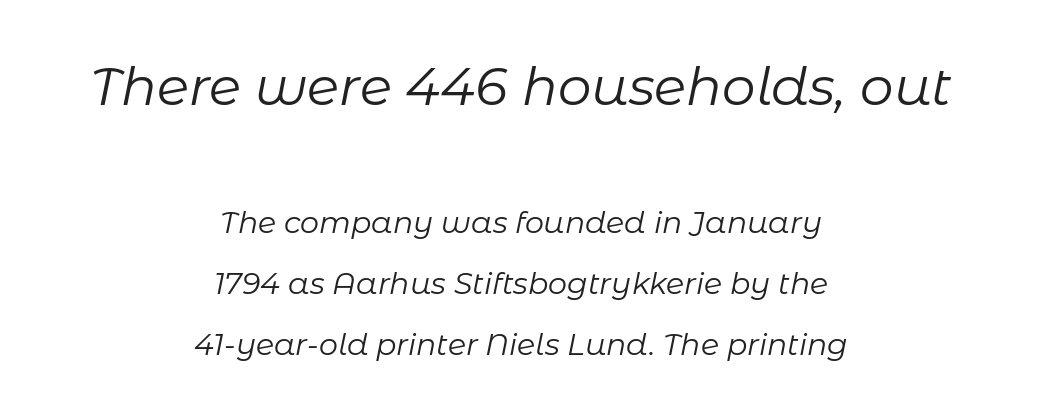
A clean baseline with only descenders dipping below it. Weight: in the light-to-regular range. Note the varied advance widths — an 'i' is clearly narrower than an 'm'. Observe the lean: these are italic letterforms. Observe the ordinary spacing: letters are neighbours, not strangers.
